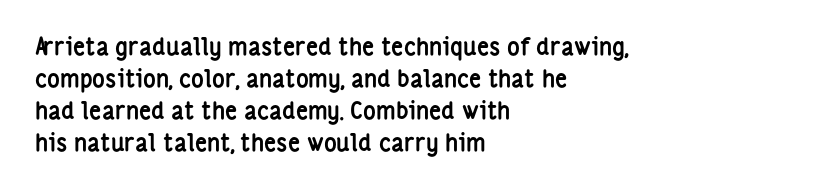
{"italic": "no", "bold": "yes", "underline": "no", "align": "left", "line_spacing": "normal", "line_spacing_ratio": 1.34, "letter_spacing": "normal", "letter_spacing_em": 0.0, "glyph_px": 24}
